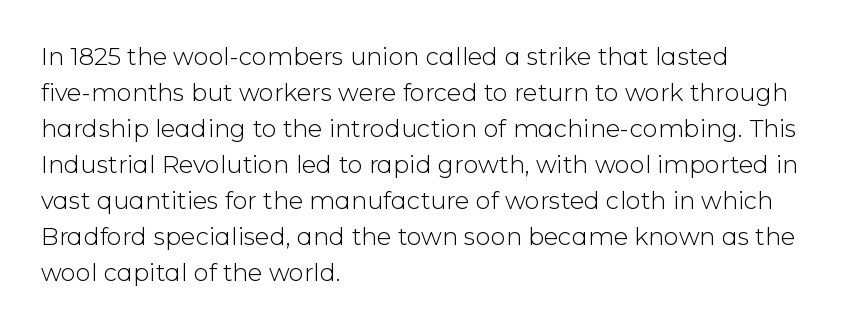
There is no visible air inserted between adjacent glyphs. The rendering anchors every line to the left-hand side. Counters stay open thanks to moderate or lighter strokes. Is there much room between lines? A standard amount, neither cramped nor airy. Type without underlining.
